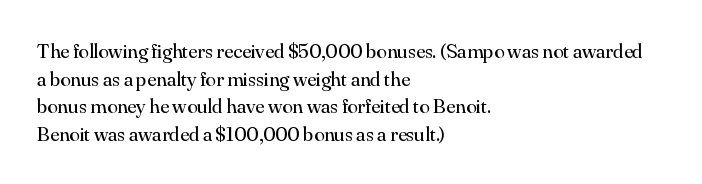
Q: Is the text bold? A: No.
Q: Is the text italic (slanted)? A: No, it is upright.
Q: Is the text underlined? A: No.
Q: How is the paragraph aligned? A: Left-aligned.
Q: Is the spacing between letters normal or unusually wide? A: Normal.
Q: Is the spacing between lines tight, normal or loose? A: Normal.
